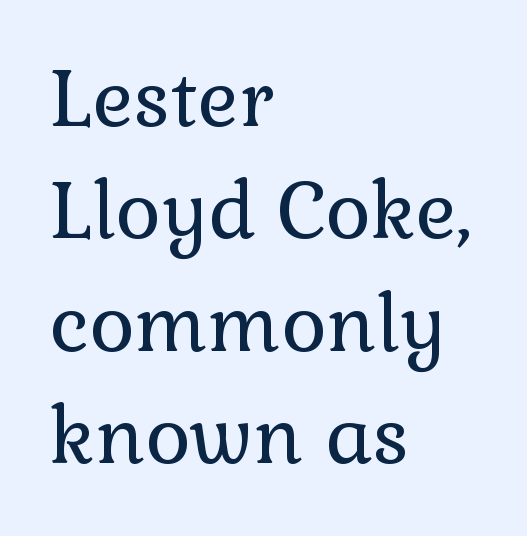
{"serif": "yes", "italic": "no", "bold": "no", "weight": "regular", "width": "normal", "stroke_contrast": "low", "x_height": "medium", "monospaced": "no", "underline": "no", "align": "left", "line_spacing": "normal", "line_spacing_ratio": 1.44, "letter_spacing": "normal", "letter_spacing_em": 0.0, "glyph_px": 78}
